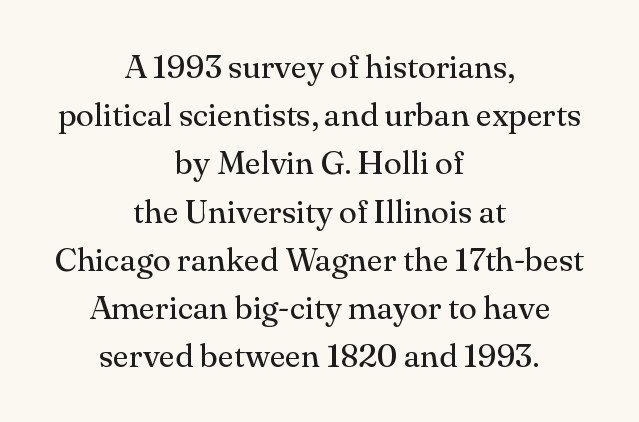
The image shows 33 px regular-weight serif type, upright; set centered, normal line spacing (1.46x), normal letter spacing, not underlined; medium stroke contrast and a small x-height.
